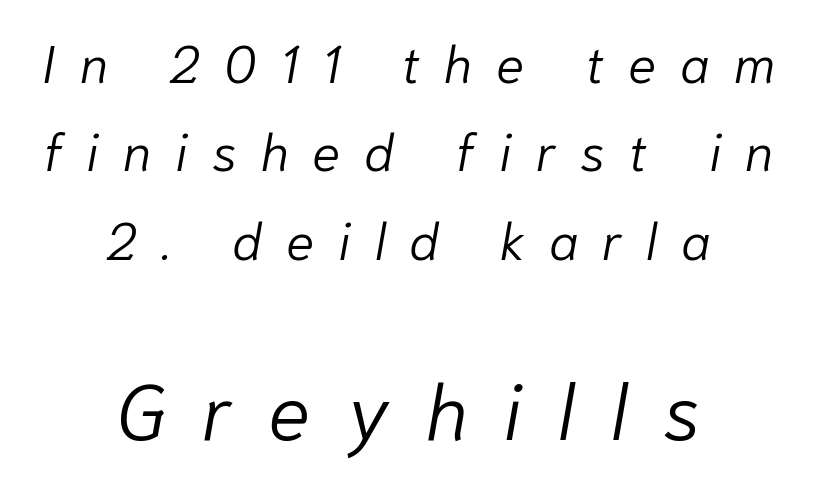
{"italic": "yes", "lean": "right", "slant_degrees": 10, "bold": "no", "weight": "light", "width": "normal", "stroke_contrast": "low", "x_height": "medium", "monospaced": "no", "underline": "no", "align": "center", "line_spacing": "normal", "line_spacing_ratio": 1.7, "letter_spacing": "wide", "letter_spacing_em": 0.46, "larger_block": "second", "size_ratio": 1.5, "glyph_px": 78}
